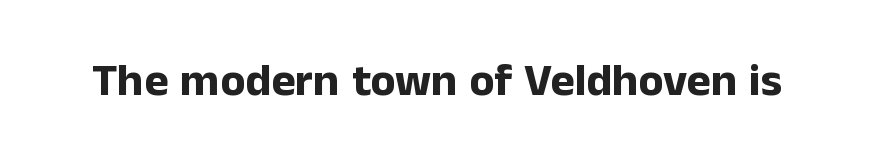
The image shows 46 px bold sans-serif type, upright; set normal letter spacing, not underlined; low stroke contrast and a medium x-height.
